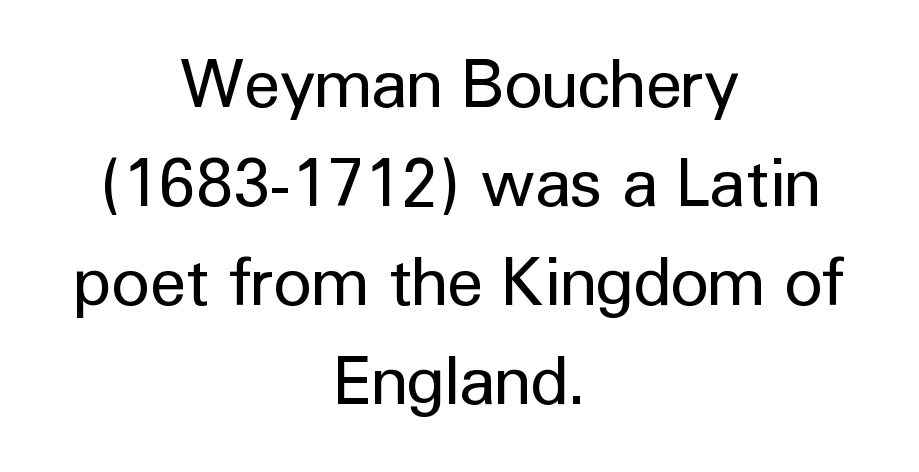
Interline gaps are of average width in this sample. Stem width sits at or under what a default text font uses. No italicization has been applied; the sample stays upright. This rendering uses center alignment, leaving both contours irregular but symmetric.
